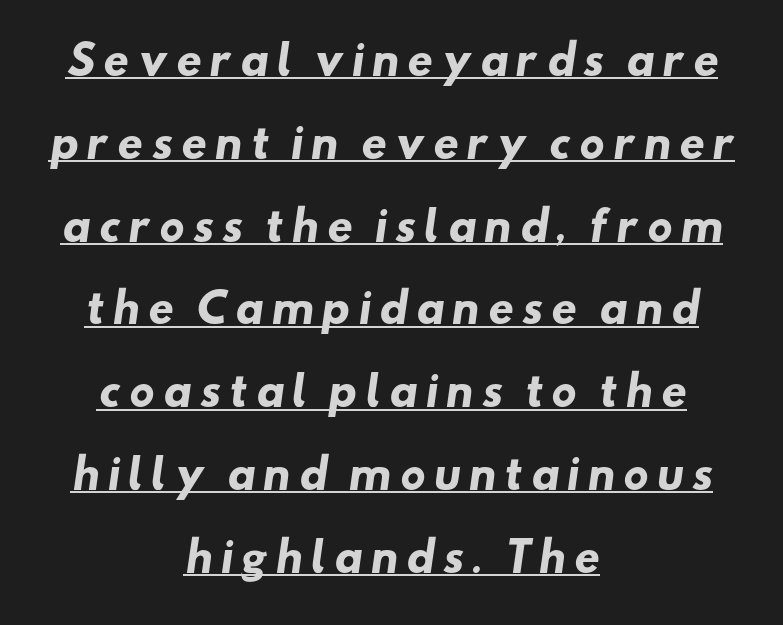
Q: Is the text bold? A: Yes.
Q: Is the typeface a serif or a sans-serif typeface? A: Sans-serif.
Q: Is the text underlined? A: Yes.
Q: How is the paragraph aligned? A: Centered.
Q: Is the spacing between lines tight, normal or loose? A: Loose.
Q: Width (condensed, normal, or wide)? A: Wide.
Q: Stroke contrast? A: Low.
Q: x-height? A: Small.
Q: Monospaced? A: No.
